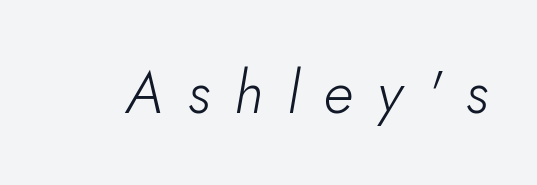
{"italic": "yes", "lean": "right", "slant_degrees": 10, "bold": "no", "weight": "light", "width": "normal", "stroke_contrast": "low", "x_height": "small", "monospaced": "no", "underline": "no", "letter_spacing": "wide", "letter_spacing_em": 0.41, "glyph_px": 59}
